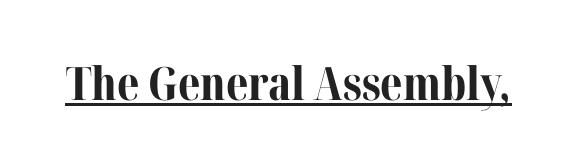
The image shows 46 px bold serif type, upright; set normal letter spacing, underlined; medium stroke contrast and a medium x-height.
